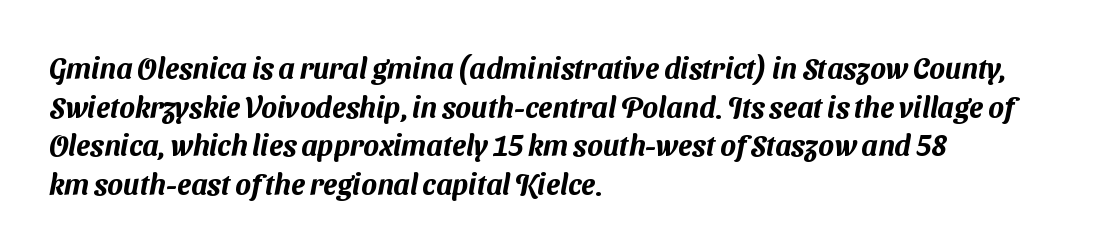
This rendering employs a face without finishing strokes, i.e., a sans-serif. Beneath every word, the page is bare. Notice how the passage keeps a crisp vertical edge on the left only. Is the letter spacing exaggerated? No — it looks like the ordinary default. Whoever set this chose a conventional vertical rhythm. Is this a fixed-width face? No — the glyphs have proportional, varying widths.
